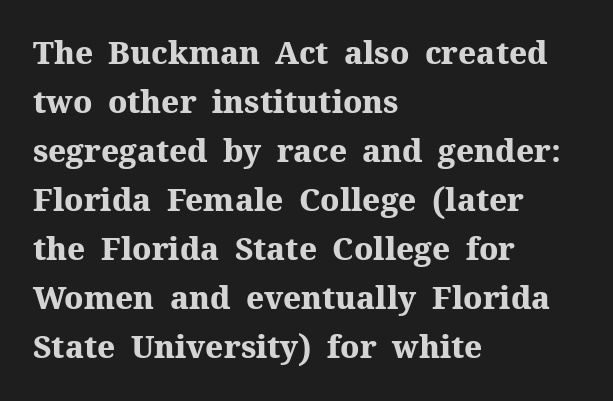
{"serif": "yes", "italic": "no", "bold": "yes", "weight": "heavy", "width": "normal", "stroke_contrast": "medium", "x_height": "medium", "monospaced": "no", "underline": "no", "align": "left", "line_spacing": "normal", "line_spacing_ratio": 1.58, "letter_spacing": "normal", "letter_spacing_em": 0.0, "glyph_px": 31}
